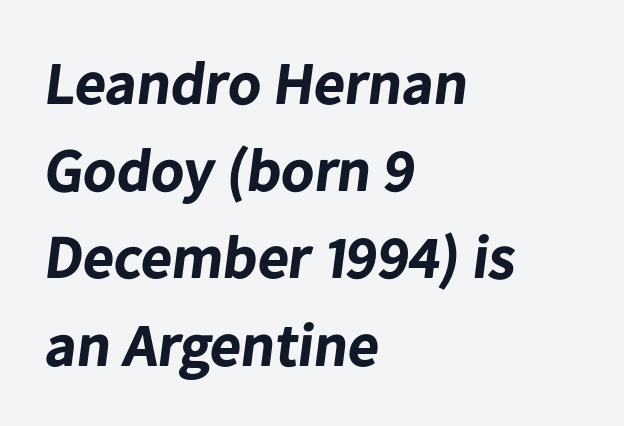
The image shows 61 px bold sans-serif type; set left-aligned, normal line spacing (1.43x), normal letter spacing, not underlined; low stroke contrast and a medium x-height.
